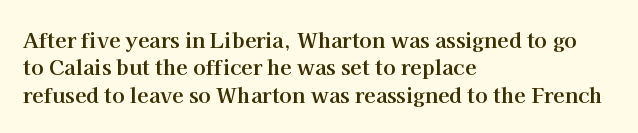
{"italic": "no", "bold": "yes", "underline": "no", "align": "left", "line_spacing": "normal", "line_spacing_ratio": 1.3, "letter_spacing": "normal", "letter_spacing_em": 0.0, "glyph_px": 21}
